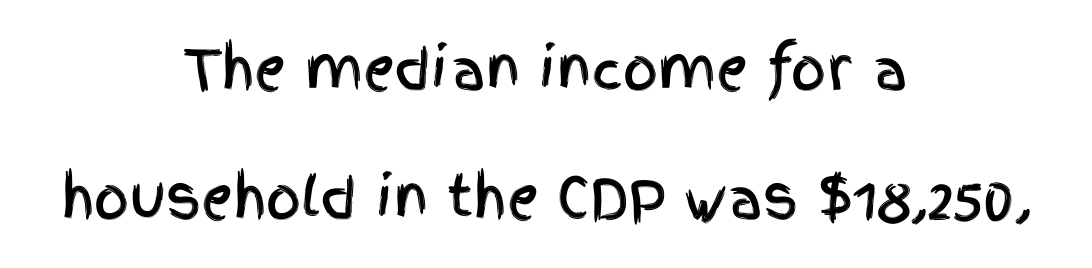
Reading down the block, each line starts at a different indent, mirrored at its end. Each letter keeps its own natural width here, so spacing adapts to shape. The type is set solid horizontally, with unmodified tracking. Characters remain perfectly vertical along every line. Typographically, this falls in the sans-serif category. The leading is generous, giving the passage an open texture.
